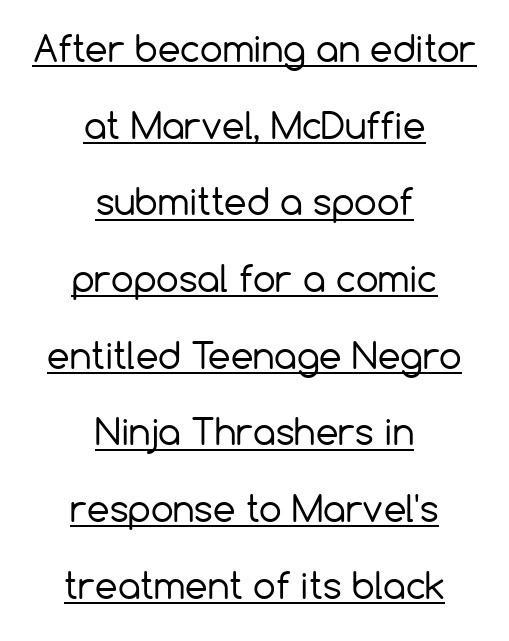
The image shows 36 px regular-weight sans-serif type, upright; set centered, loose line spacing (2.13x), normal letter spacing, underlined; low stroke contrast and a medium x-height.
